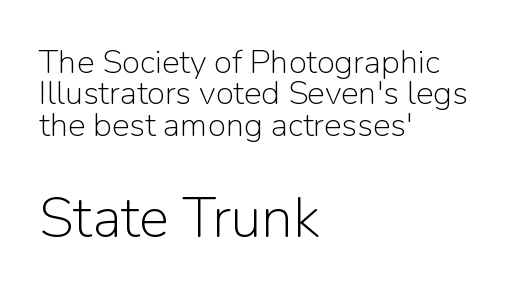
Q: Is the text bold? A: No.
Q: Is the text italic (slanted)? A: No, it is upright.
Q: Is the typeface a serif or a sans-serif typeface? A: Sans-serif.
Q: Is the text underlined? A: No.
Q: How is the paragraph aligned? A: Left-aligned.
Q: Is the spacing between letters normal or unusually wide? A: Normal.
Q: Is the spacing between lines tight, normal or loose? A: Tight.
Q: Which block of text is set in a larger size, the first (top) or the second (bottom)? A: The second (bottom) one.
Q: Width (condensed, normal, or wide)? A: Normal.
Q: Stroke contrast? A: Low.
Q: x-height? A: Medium.
Q: Monospaced? A: No.
